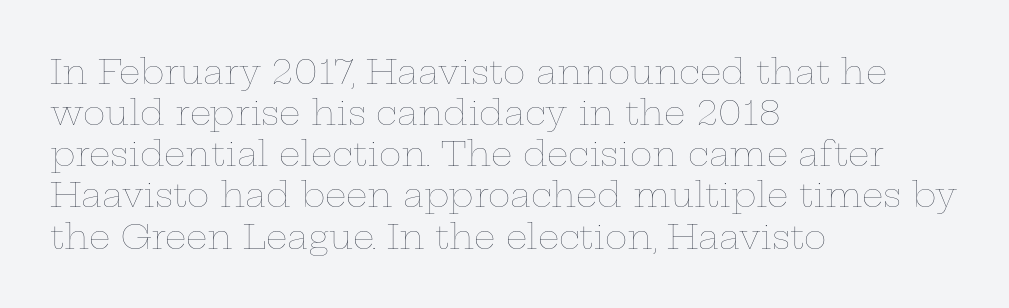
Q: Is the text bold? A: No.
Q: Is the text italic (slanted)? A: No, it is upright.
Q: Is the text underlined? A: No.
Q: How is the paragraph aligned? A: Left-aligned.
Q: Is the spacing between letters normal or unusually wide? A: Normal.
Q: Width (condensed, normal, or wide)? A: Wide.
Q: Stroke contrast? A: Low.
Q: x-height? A: Medium.
Q: Monospaced? A: No.
